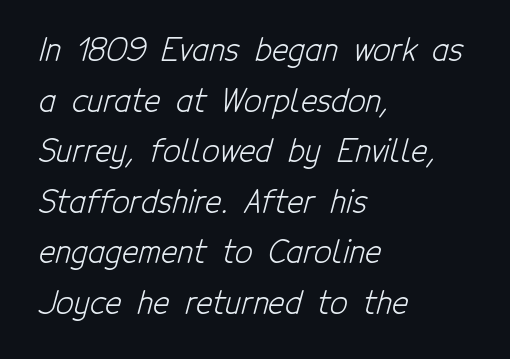
Q: Is the text bold? A: No.
Q: Is the typeface a serif or a sans-serif typeface? A: Sans-serif.
Q: Is the text underlined? A: No.
Q: How is the paragraph aligned? A: Left-aligned.
Q: Is the spacing between letters normal or unusually wide? A: Normal.
Q: Is the spacing between lines tight, normal or loose? A: Normal.
Q: Width (condensed, normal, or wide)? A: Condensed.
Q: Stroke contrast? A: Low.
Q: x-height? A: Medium.
Q: Monospaced? A: No.
